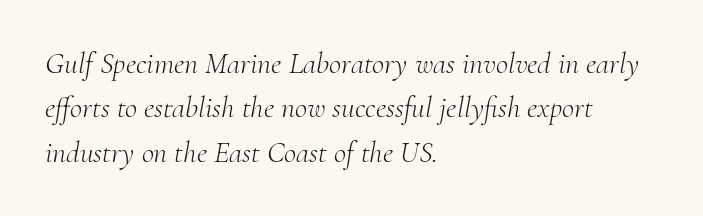
{"serif": "yes", "italic": "yes", "lean": "right", "slant_degrees": 10, "bold": "no", "weight": "light", "width": "normal", "stroke_contrast": "medium", "x_height": "small", "monospaced": "no", "underline": "no", "align": "left", "line_spacing": "normal", "line_spacing_ratio": 1.48, "letter_spacing": "normal", "letter_spacing_em": 0.0, "glyph_px": 30}
